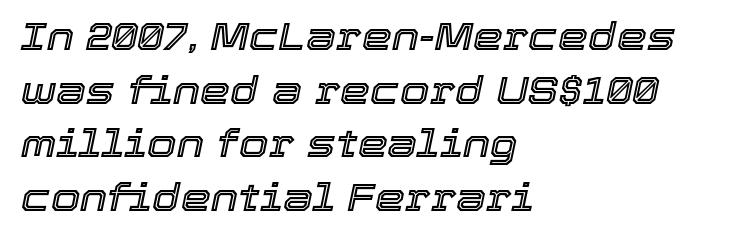
The string is rendered with underlining switched off. Think of a printed novel: that variable character pitch is what you see here. Is the letter spacing exaggerated? No — it looks like the ordinary default. Notice how descenders clear the ascenders below comfortably — that's standard leading. When letters slant like this, we call the style italic.
